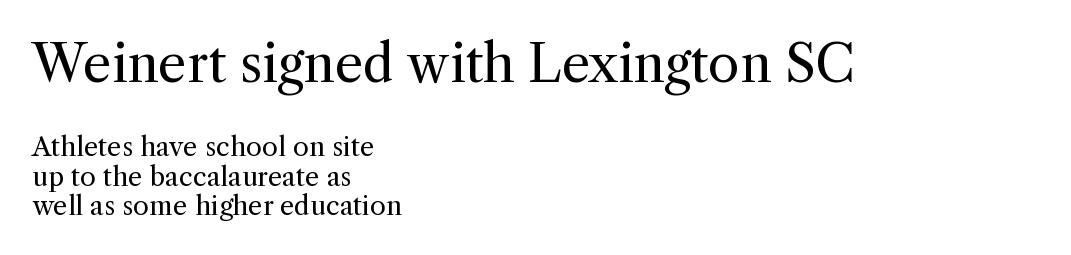
{"serif": "yes", "italic": "no", "bold": "no", "weight": "regular", "width": "normal", "x_height": "medium", "monospaced": "no", "underline": "no", "align": "left", "line_spacing": "tight", "line_spacing_ratio": 1.13, "letter_spacing": "normal", "letter_spacing_em": 0.0, "larger_block": "first", "size_ratio": 1.96, "glyph_px": 51}
